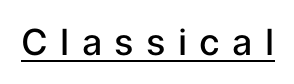
The image shows 36 px semibold sans-serif type, upright; set unusually wide letter spacing (+0.34 em), underlined; low stroke contrast and a medium x-height.
